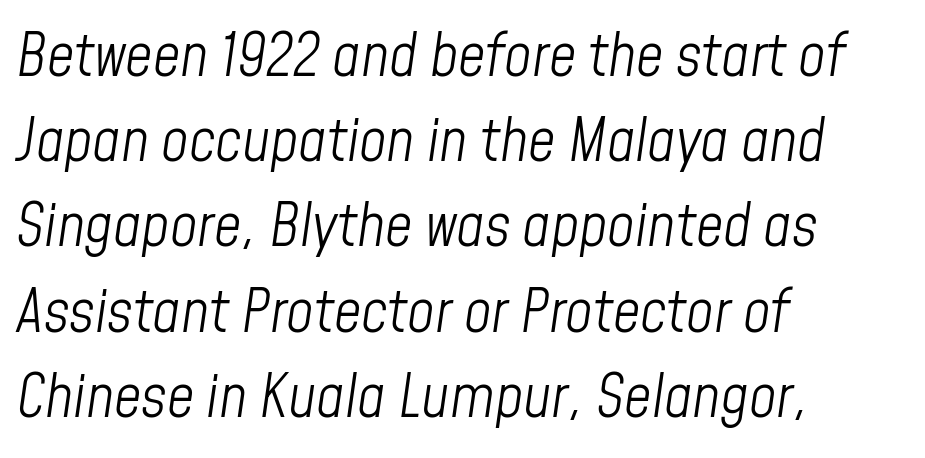
{"italic": "yes", "lean": "right", "slant_degrees": 8, "bold": "no", "weight": "light", "width": "condensed", "stroke_contrast": "low", "x_height": "medium", "monospaced": "no", "underline": "no", "align": "left", "line_spacing": "normal", "line_spacing_ratio": 1.42, "letter_spacing": "normal", "letter_spacing_em": 0.0, "glyph_px": 60}
